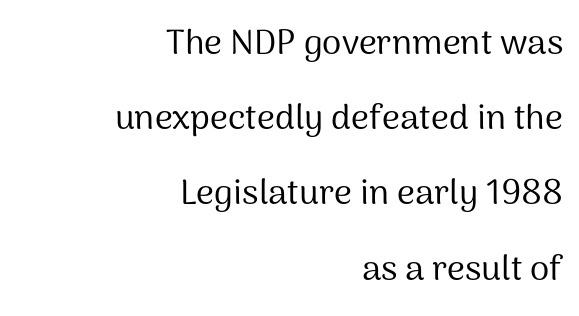
{"serif": "no", "italic": "no", "bold": "no", "weight": "regular", "width": "normal", "stroke_contrast": "medium", "x_height": "medium", "monospaced": "no", "underline": "no", "align": "right", "line_spacing": "loose", "line_spacing_ratio": 2.15, "letter_spacing": "normal", "letter_spacing_em": 0.0, "glyph_px": 35}
